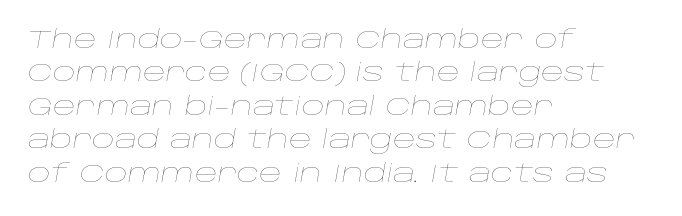
Short note: letters normally spaced. Regular leading. The paragraph has a hard left edge and a soft right edge. The passage shown is not bold in any degree. The text carries the slant typical of an italic or oblique font. The glyphs are unaccompanied by any horizontal stroke below them.
